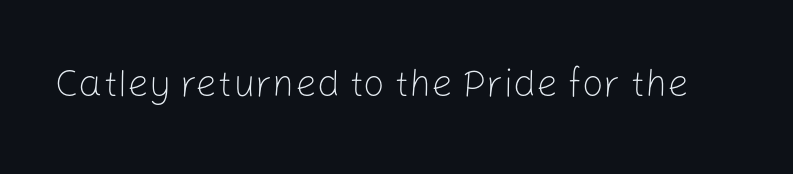
Heft: none added — not bold. Spacing between characters is what you'd get straight out of the box. In terms of letterform style, serifs are entirely absent. Bare-footed words on every line. The rendering uses natural spacing where letterforms have individual widths.
